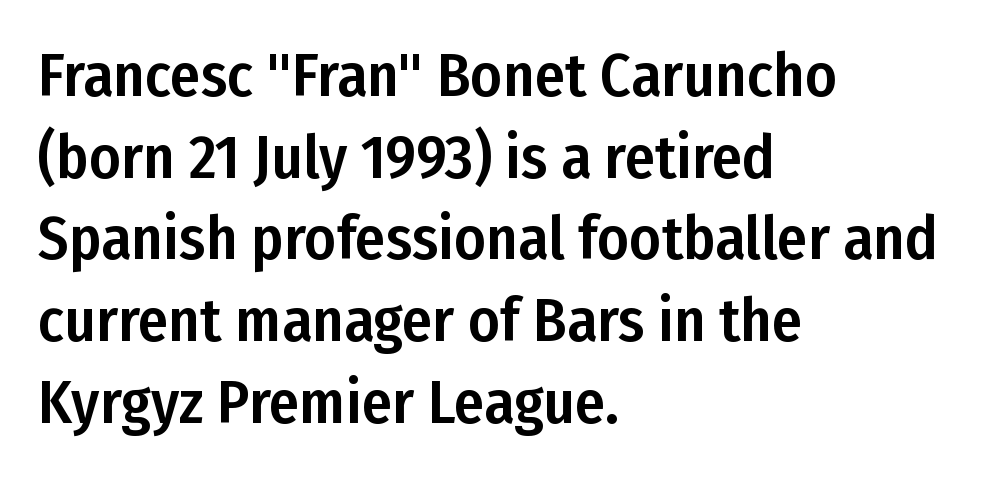
Note the varied advance widths — an 'i' is clearly narrower than an 'm'. Vertical spacing — default. Look at the bottom of the vertical strokes: they stop flat, with no serifs. Underlining? Definitely not there. The lettering stays uniformly vertical, giving the passage a roman look.
